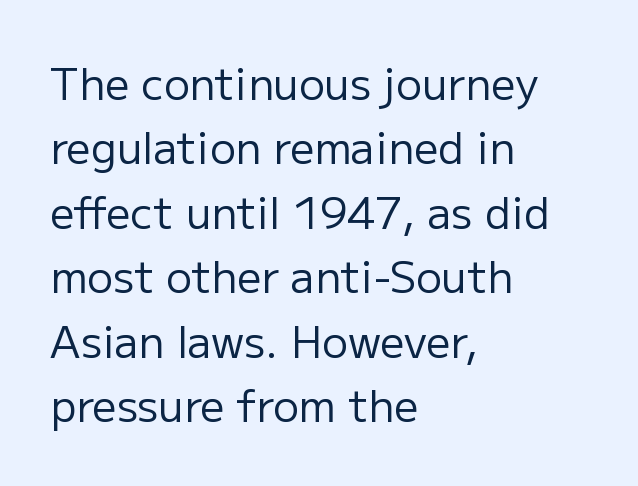
No italicization has been applied; the sample stays upright. Any mark beneath the type? The region is blank. Glyph-to-glyph distance matches everyday printed text. Does the copy run flush right? No — it runs flush left. A sans-serif font was chosen for this passage. This sample has the flowing, uneven cadence of proportional lettering.
